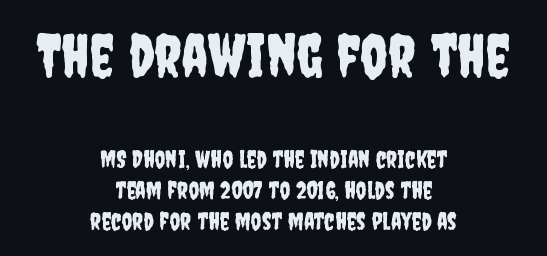
{"serif": "no", "italic": "no", "width": "condensed", "stroke_contrast": "low", "x_height": "large", "monospaced": "no", "underline": "no", "align": "center", "line_spacing": "normal", "line_spacing_ratio": 1.3, "letter_spacing": "normal", "letter_spacing_em": 0.0, "larger_block": "first", "size_ratio": 2.5, "glyph_px": 60}
